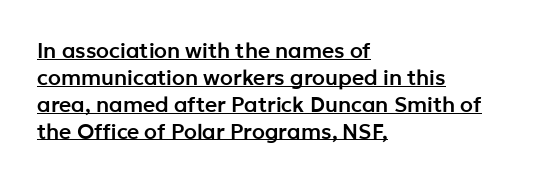
Q: Is the text italic (slanted)? A: No, it is upright.
Q: Is the text underlined? A: Yes.
Q: How is the paragraph aligned? A: Left-aligned.
Q: Is the spacing between letters normal or unusually wide? A: Normal.
Q: Is the spacing between lines tight, normal or loose? A: Normal.
